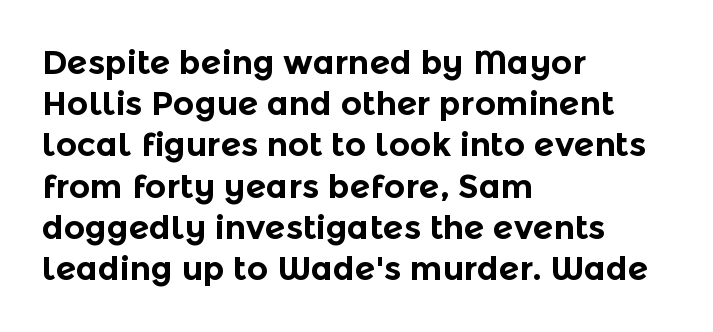
Q: Is the text bold? A: Yes.
Q: Is the text italic (slanted)? A: No, it is upright.
Q: Is the typeface a serif or a sans-serif typeface? A: Sans-serif.
Q: Is the text underlined? A: No.
Q: How is the paragraph aligned? A: Left-aligned.
Q: Is the spacing between letters normal or unusually wide? A: Normal.
Q: Is the spacing between lines tight, normal or loose? A: Normal.
Q: Width (condensed, normal, or wide)? A: Normal.
Q: x-height? A: Medium.
Q: Monospaced? A: No.
